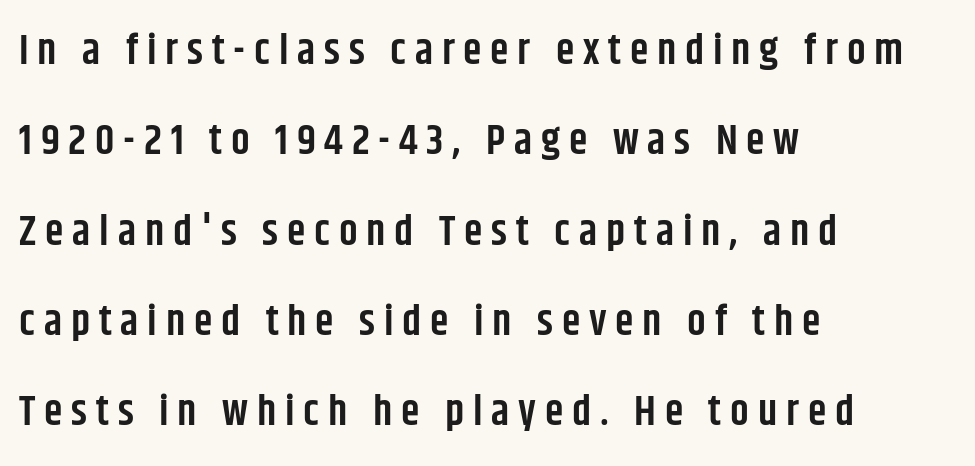
Q: Is the text bold? A: Semi-bold.
Q: Is the text italic (slanted)? A: No, it is upright.
Q: Is the typeface a serif or a sans-serif typeface? A: Sans-serif.
Q: Is the text underlined? A: No.
Q: How is the paragraph aligned? A: Left-aligned.
Q: Is the spacing between letters normal or unusually wide? A: Unusually wide.
Q: Is the spacing between lines tight, normal or loose? A: Loose.
Q: Width (condensed, normal, or wide)? A: Condensed.
Q: Stroke contrast? A: Low.
Q: x-height? A: Large.
Q: Monospaced? A: No.
